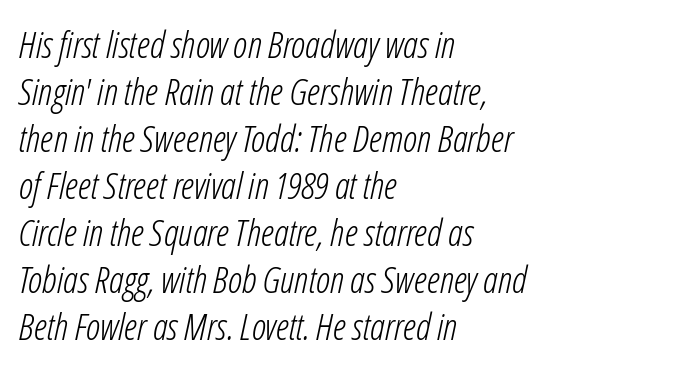
The image shows 37 px light, condensed type, italic (leaning right); set left-aligned, normal line spacing (1.27x), normal letter spacing, not underlined; low stroke contrast and a medium x-height.
